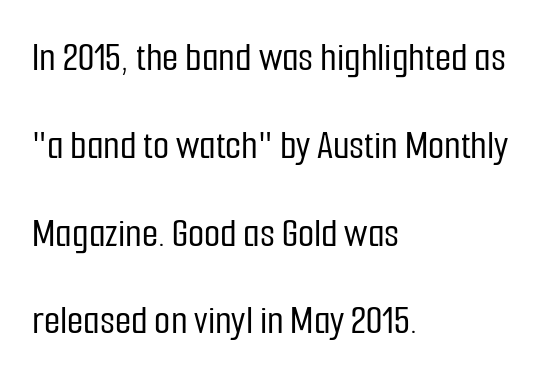
The image shows 42 px condensed sans-serif type, upright; set left-aligned, loose line spacing (2.09x), normal letter spacing, not underlined; low stroke contrast and a medium x-height.
